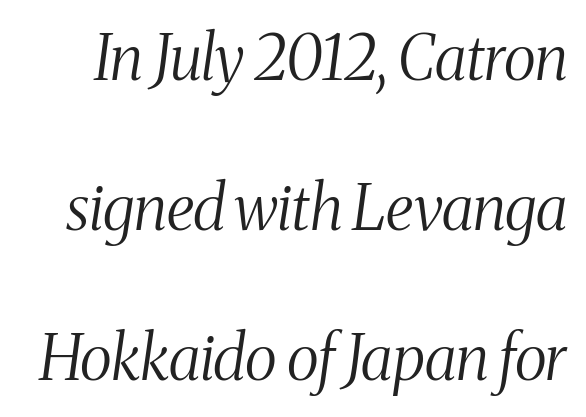
Q: Is the text bold? A: No.
Q: Is the text italic (slanted)? A: Yes, it leans right by about 8 degrees.
Q: Is the typeface a serif or a sans-serif typeface? A: Serif.
Q: Is the text underlined? A: No.
Q: Is the spacing between letters normal or unusually wide? A: Normal.
Q: Is the spacing between lines tight, normal or loose? A: Loose.
Q: Width (condensed, normal, or wide)? A: Condensed.
Q: Stroke contrast? A: Medium.
Q: x-height? A: Medium.
Q: Monospaced? A: No.
